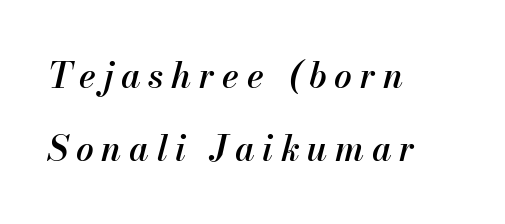
{"italic": "yes", "lean": "right", "slant_degrees": 13, "bold": "semi", "weight": "semibold", "width": "normal", "stroke_contrast": "medium", "x_height": "small", "monospaced": "no", "underline": "no", "align": "left", "line_spacing": "loose", "line_spacing_ratio": 2.09, "letter_spacing": "wide", "letter_spacing_em": 0.22, "glyph_px": 35}
